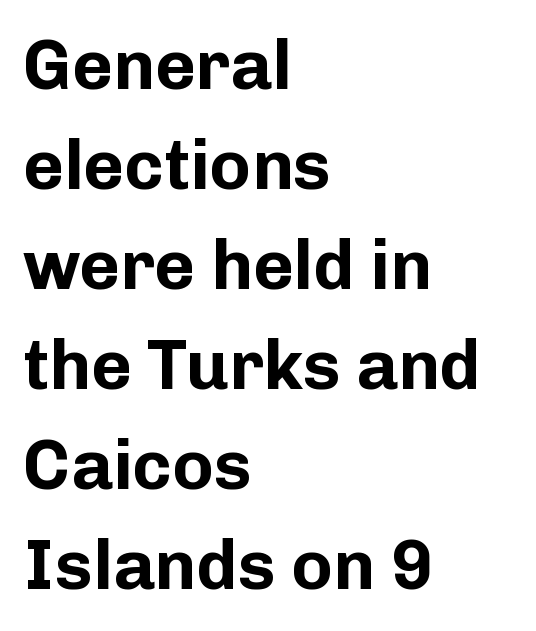
{"serif": "no", "italic": "no", "bold": "yes", "weight": "bold", "width": "normal", "stroke_contrast": "low", "x_height": "medium", "monospaced": "no", "underline": "no", "align": "left", "line_spacing": "normal", "line_spacing_ratio": 1.43, "letter_spacing": "normal", "letter_spacing_em": 0.0, "glyph_px": 70}
